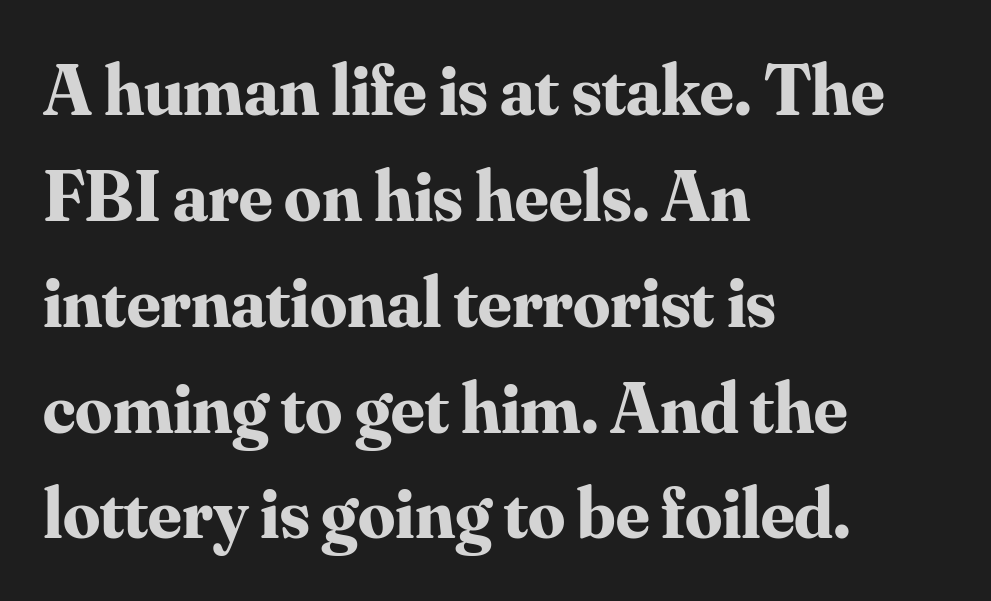
Q: Is the text bold? A: Yes.
Q: Is the text italic (slanted)? A: No, it is upright.
Q: Is the typeface a serif or a sans-serif typeface? A: Serif.
Q: Is the text underlined? A: No.
Q: How is the paragraph aligned? A: Left-aligned.
Q: Is the spacing between letters normal or unusually wide? A: Normal.
Q: Is the spacing between lines tight, normal or loose? A: Normal.
Q: Width (condensed, normal, or wide)? A: Normal.
Q: Stroke contrast? A: Medium.
Q: x-height? A: Small.
Q: Monospaced? A: No.
